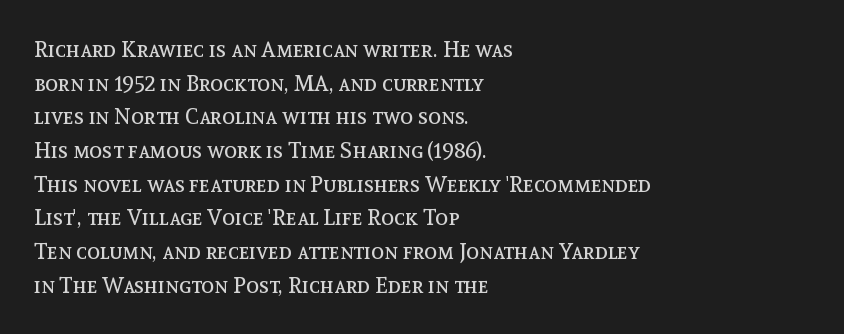
The image shows 22 px text type, upright; set left-aligned, normal line spacing (1.53x), normal letter spacing, not underlined.
